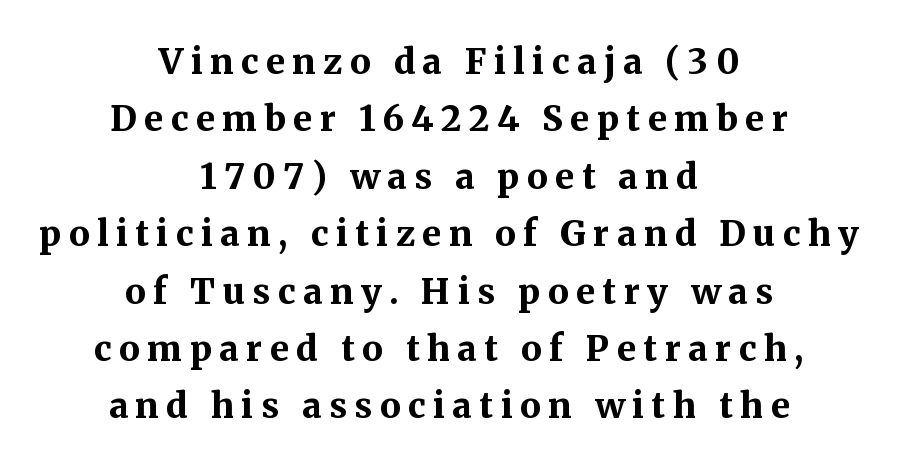
Q: Is the text bold? A: Yes.
Q: Is the text italic (slanted)? A: No, it is upright.
Q: Is the typeface a serif or a sans-serif typeface? A: Serif.
Q: Is the text underlined? A: No.
Q: How is the paragraph aligned? A: Centered.
Q: Is the spacing between letters normal or unusually wide? A: Unusually wide.
Q: Is the spacing between lines tight, normal or loose? A: Normal.
Q: Width (condensed, normal, or wide)? A: Normal.
Q: Stroke contrast? A: Medium.
Q: x-height? A: Medium.
Q: Monospaced? A: No.
